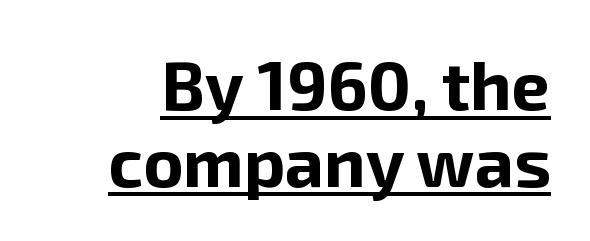
Q: Is the text bold? A: Yes.
Q: Is the text italic (slanted)? A: No, it is upright.
Q: Is the typeface a serif or a sans-serif typeface? A: Sans-serif.
Q: Is the text underlined? A: Yes.
Q: Is the spacing between letters normal or unusually wide? A: Normal.
Q: Is the spacing between lines tight, normal or loose? A: Tight.
Q: Width (condensed, normal, or wide)? A: Normal.
Q: Stroke contrast? A: Low.
Q: x-height? A: Medium.
Q: Monospaced? A: No.
